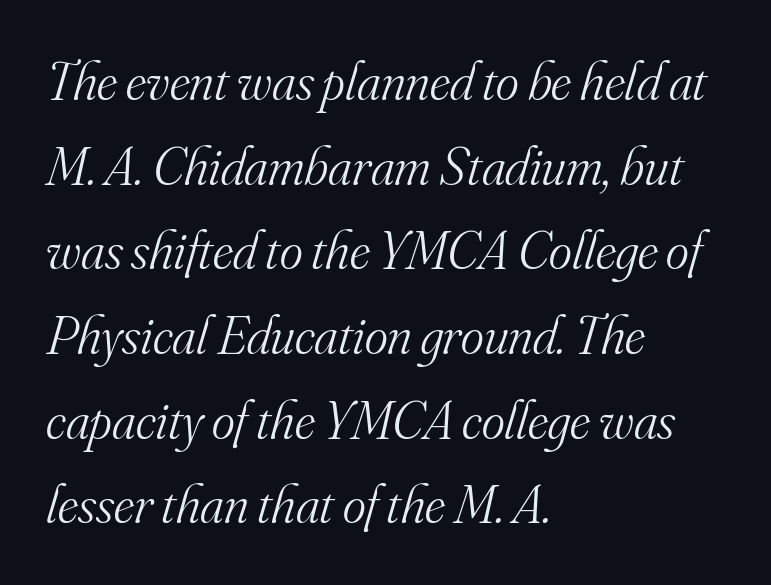
The image shows 55 px light serif type, italic (leaning right); set left-aligned, normal line spacing (1.54x), normal letter spacing, not underlined; medium stroke contrast and a small x-height.
